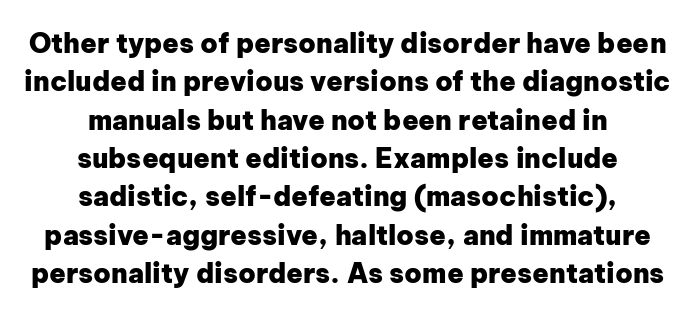
Emphasis by weight is at full strength: bold. Does the leading feel generous? No, just average. In CSS terms this would be text-align: center. A roman cut, with each character standing at attention.
